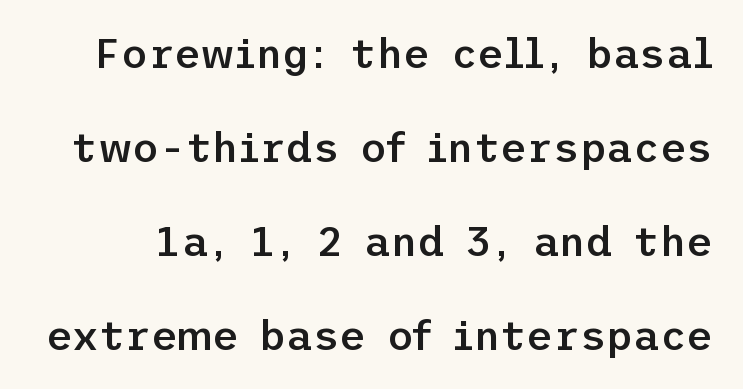
{"serif": "no", "italic": "no", "bold": "semi", "weight": "semibold", "width": "normal", "stroke_contrast": "low", "x_height": "medium", "underline": "no", "line_spacing": "loose", "line_spacing_ratio": 2.29, "letter_spacing": "normal", "letter_spacing_em": 0.0, "glyph_px": 41}
